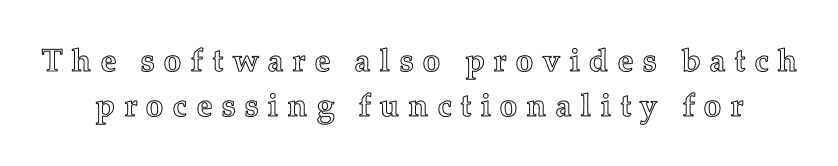
Q: Is the text italic (slanted)? A: No, it is upright.
Q: Is the text underlined? A: No.
Q: Is the spacing between letters normal or unusually wide? A: Unusually wide.
Q: Is the spacing between lines tight, normal or loose? A: Normal.
Q: Width (condensed, normal, or wide)? A: Normal.
Q: x-height? A: Medium.
Q: Monospaced? A: No.
